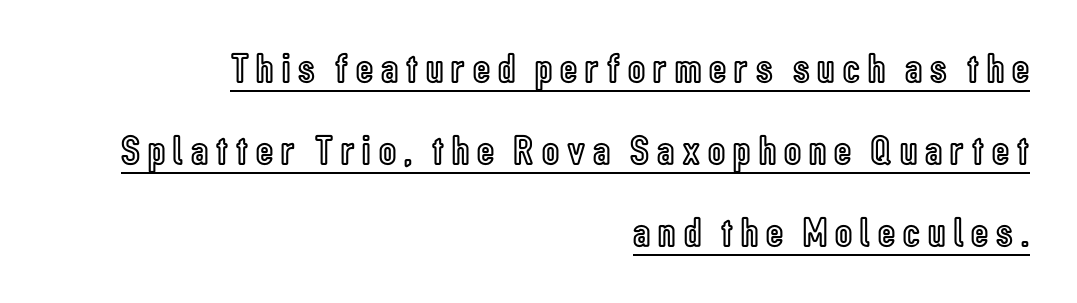
{"italic": "no", "width": "condensed", "x_height": "medium", "monospaced": "no", "underline": "yes", "align": "right", "line_spacing": "loose", "line_spacing_ratio": 1.95, "glyph_px": 42}
